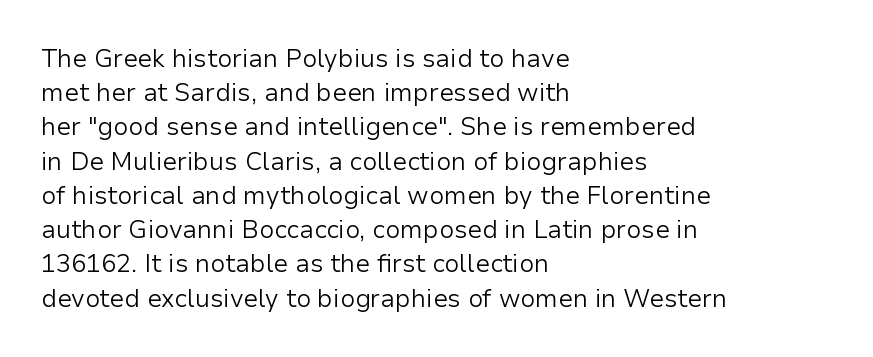
The area under the type is left untouched. A roman cut, with each character standing at attention. Observe the ordinary spacing: letters are neighbours, not strangers. Notice how the passage keeps a crisp vertical edge on the left only.
